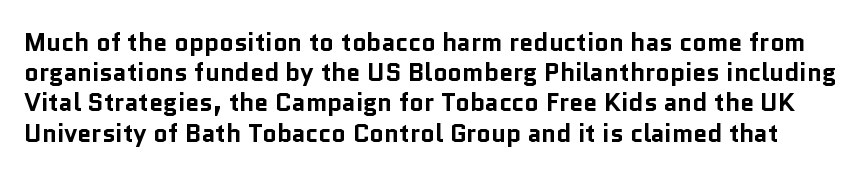
The image shows 25 px bold type, upright; set line spacing 1.21x, normal letter spacing, not underlined.
